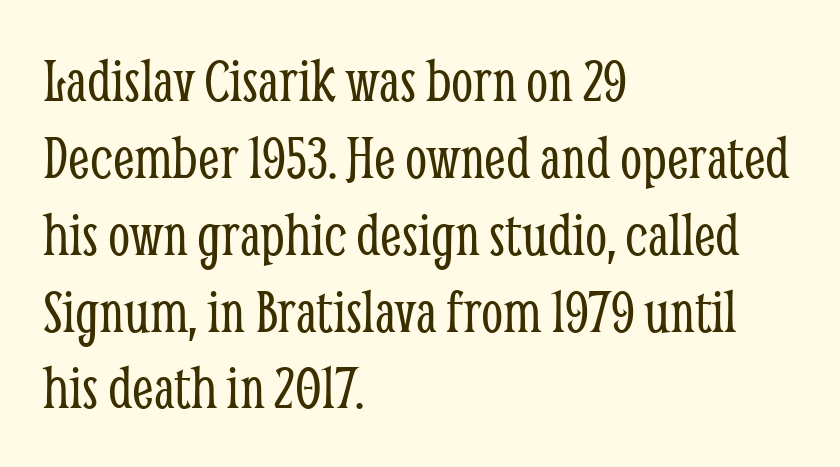
Nobody touched the tracking dial on this one. The typesetter chose a ragged-right arrangement here. A typesetter would label this face a serif. A typesetter would call this proportional, since set widths differ per character. Check the space under the baseline: it is left empty.
